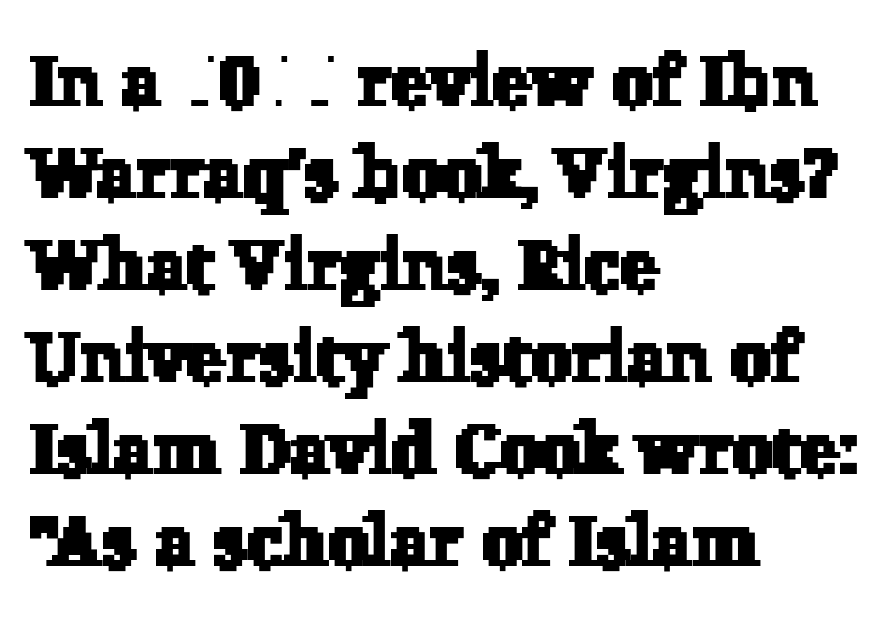
Each line starts at the same left margin while the right side varies. If you measured baseline to baseline, you'd find a middling distance. Observe the ordinary spacing: letters are neighbours, not strangers. Proportional: the letters do not fall into vertical columns.
